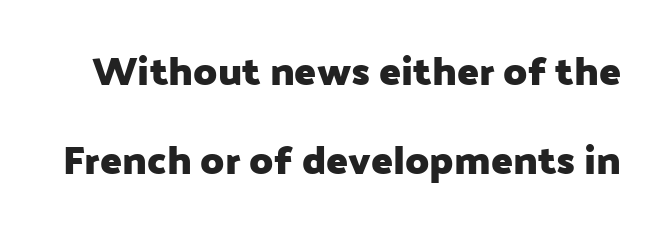
Q: Is the text bold? A: Yes.
Q: Is the text italic (slanted)? A: No, it is upright.
Q: Is the typeface a serif or a sans-serif typeface? A: Sans-serif.
Q: Is the text underlined? A: No.
Q: Is the spacing between letters normal or unusually wide? A: Normal.
Q: Is the spacing between lines tight, normal or loose? A: Loose.
Q: Width (condensed, normal, or wide)? A: Normal.
Q: Stroke contrast? A: Low.
Q: x-height? A: Medium.
Q: Monospaced? A: No.
